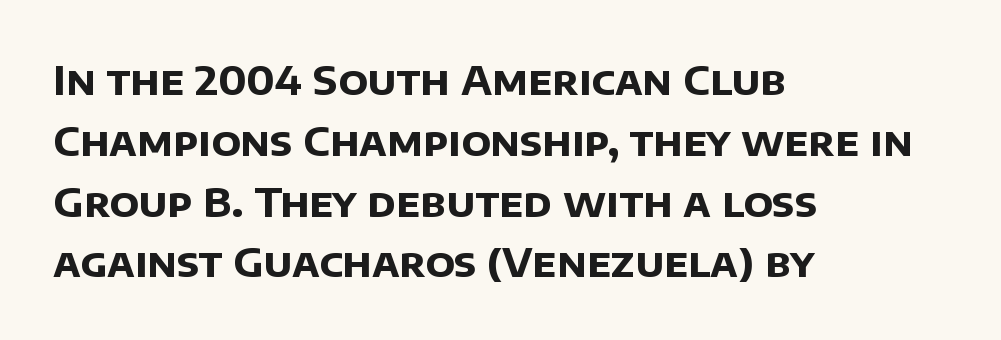
The image shows 40 px bold sans-serif type; set left-aligned, normal line spacing (1.52x), normal letter spacing, not underlined; low stroke contrast and a large x-height.
